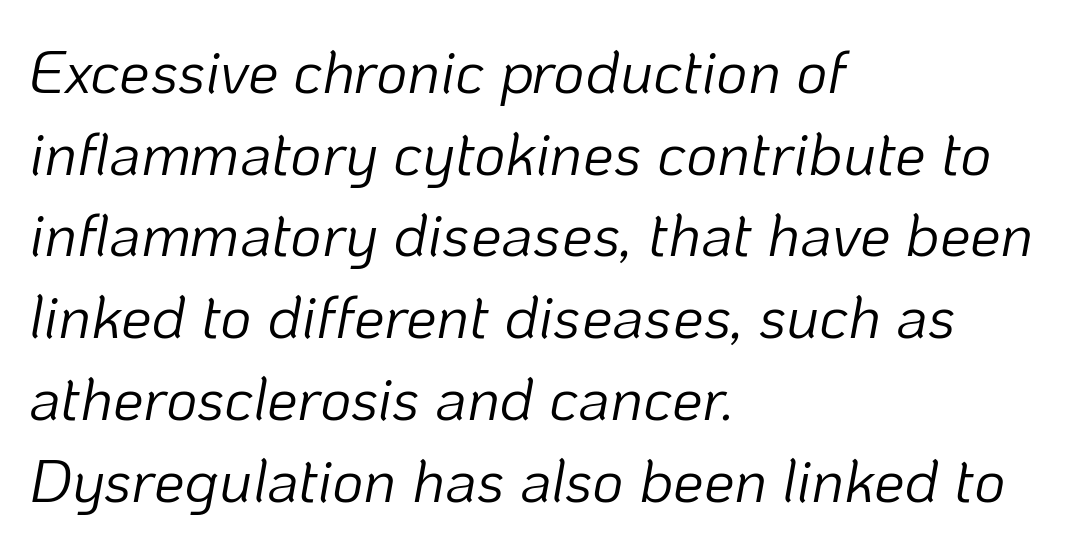
The image shows 61 px light type, italic (leaning right); set left-aligned, normal line spacing (1.34x), normal letter spacing, not underlined; low stroke contrast and a medium x-height.
